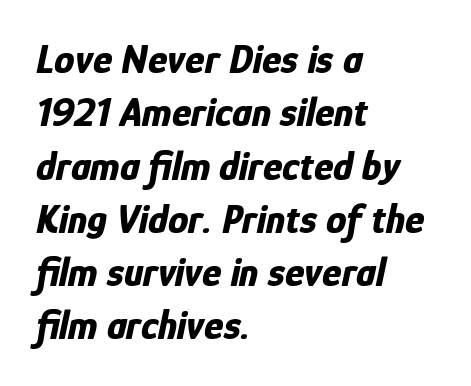
Q: Is the text bold? A: Yes.
Q: Is the text italic (slanted)? A: Yes, it leans right by about 12 degrees.
Q: Is the text underlined? A: No.
Q: How is the paragraph aligned? A: Left-aligned.
Q: Is the spacing between letters normal or unusually wide? A: Normal.
Q: Is the spacing between lines tight, normal or loose? A: Normal.
Q: Width (condensed, normal, or wide)? A: Condensed.
Q: Stroke contrast? A: Low.
Q: x-height? A: Medium.
Q: Monospaced? A: No.
